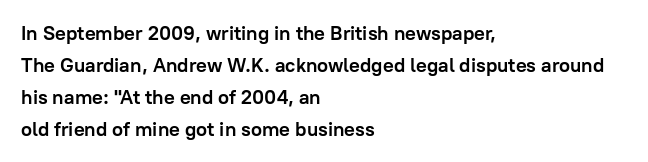
The image shows 20 px bold type, upright; set left-aligned, normal line spacing (1.6x), normal letter spacing, not underlined.
